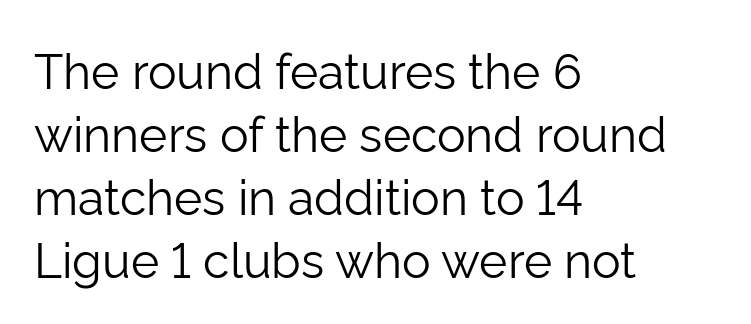
Q: Is the text bold? A: No.
Q: Is the text italic (slanted)? A: No, it is upright.
Q: Is the typeface a serif or a sans-serif typeface? A: Sans-serif.
Q: Is the text underlined? A: No.
Q: How is the paragraph aligned? A: Left-aligned.
Q: Is the spacing between letters normal or unusually wide? A: Normal.
Q: Is the spacing between lines tight, normal or loose? A: Normal.
Q: Width (condensed, normal, or wide)? A: Normal.
Q: Stroke contrast? A: Low.
Q: x-height? A: Medium.
Q: Monospaced? A: No.
